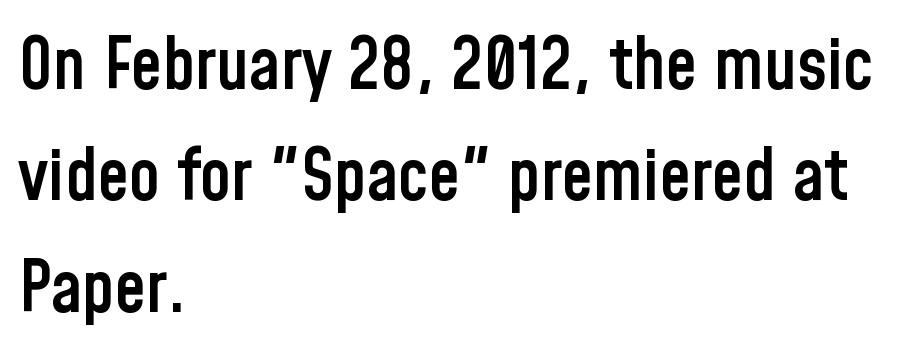
The image shows 71 px semibold, condensed sans-serif type, upright; set left-aligned, normal line spacing (1.57x), normal letter spacing, not underlined; low stroke contrast and a medium x-height.
